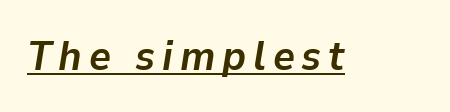
Q: Is the text bold? A: Yes.
Q: Is the text italic (slanted)? A: Yes, it leans right by about 9 degrees.
Q: Is the text underlined? A: Yes.
Q: Width (condensed, normal, or wide)? A: Normal.
Q: Stroke contrast? A: Low.
Q: x-height? A: Medium.
Q: Monospaced? A: No.
